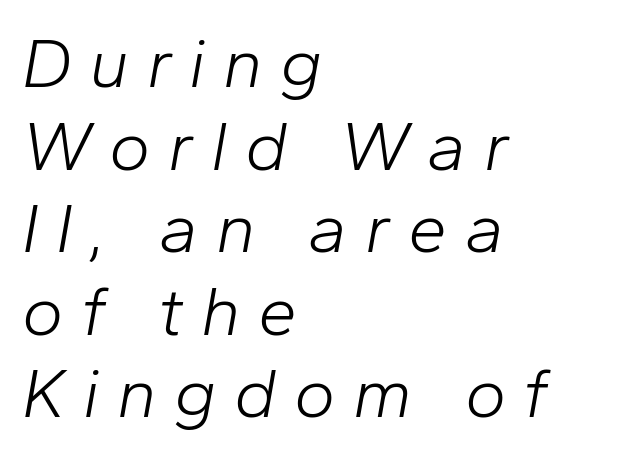
The image shows 70 px light type, italic (leaning right); set left-aligned, line spacing 1.18x, unusually wide letter spacing (+0.25 em), not underlined; low stroke contrast and a medium x-height.
